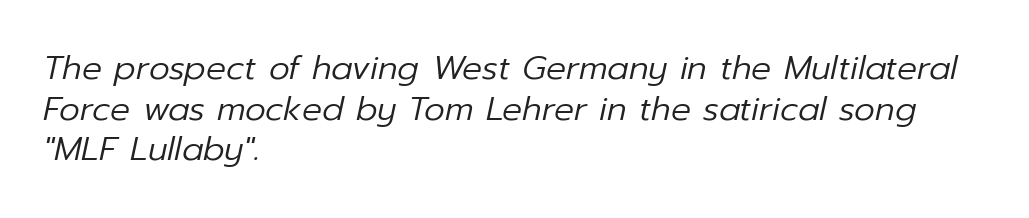
Q: Is the text bold? A: No.
Q: Is the text italic (slanted)? A: Yes, it leans right by about 12 degrees.
Q: Is the text underlined? A: No.
Q: How is the paragraph aligned? A: Left-aligned.
Q: Is the spacing between letters normal or unusually wide? A: Normal.
Q: Width (condensed, normal, or wide)? A: Normal.
Q: Stroke contrast? A: Low.
Q: x-height? A: Medium.
Q: Monospaced? A: No.
